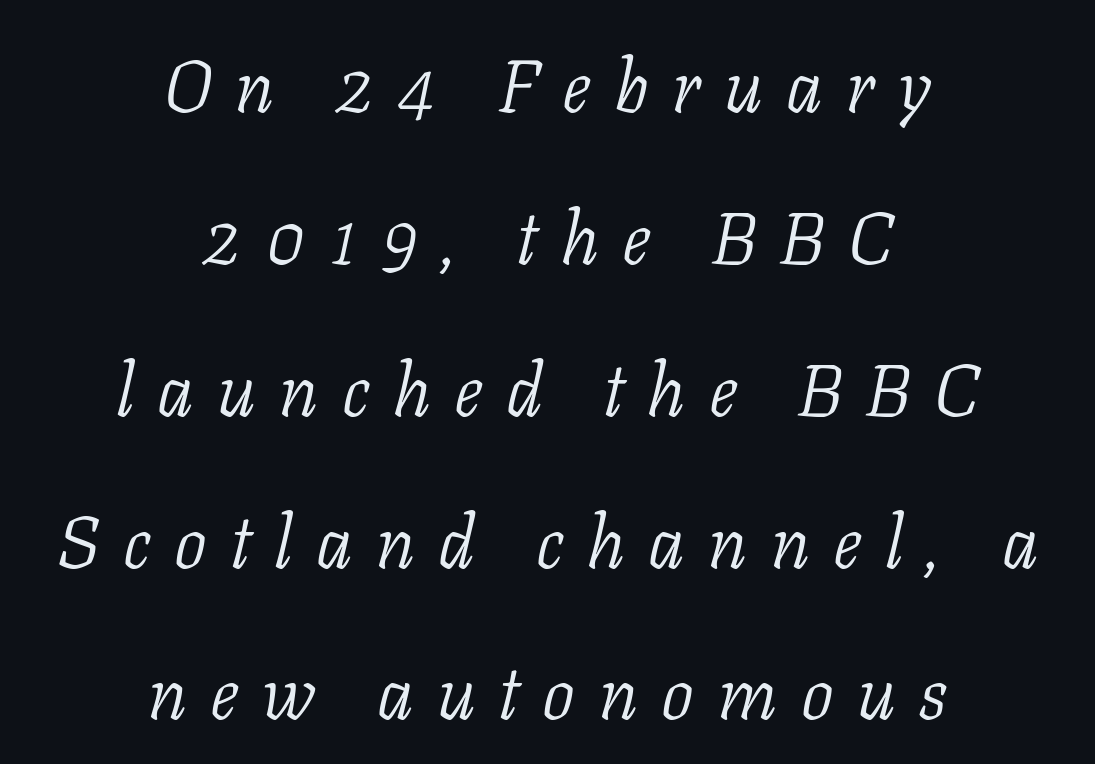
Q: Is the text bold? A: No.
Q: Is the text italic (slanted)? A: Yes, it leans right by about 11 degrees.
Q: Is the typeface a serif or a sans-serif typeface? A: Serif.
Q: Is the text underlined? A: No.
Q: How is the paragraph aligned? A: Centered.
Q: Is the spacing between letters normal or unusually wide? A: Unusually wide.
Q: Is the spacing between lines tight, normal or loose? A: Loose.
Q: Width (condensed, normal, or wide)? A: Normal.
Q: Stroke contrast? A: Low.
Q: x-height? A: Medium.
Q: Monospaced? A: No.
